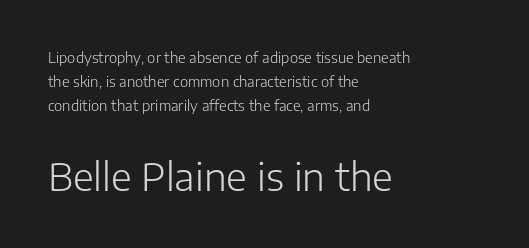
The typeface has the unassuming heft of standard copy or less. Scale increases going downward across the two blocks. Type style note: lacks serifs. A typesetter would call this proportional, since set widths differ per character.
